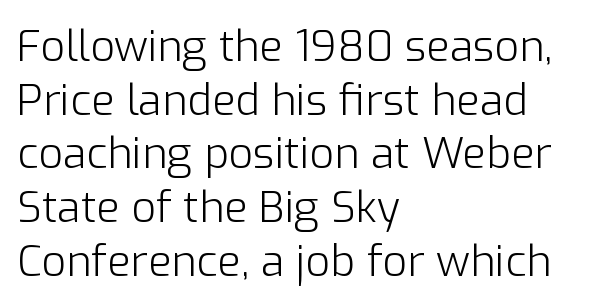
Q: Is the text bold? A: No.
Q: Is the text italic (slanted)? A: No, it is upright.
Q: Is the typeface a serif or a sans-serif typeface? A: Sans-serif.
Q: Is the text underlined? A: No.
Q: How is the paragraph aligned? A: Left-aligned.
Q: Is the spacing between letters normal or unusually wide? A: Normal.
Q: Is the spacing between lines tight, normal or loose? A: Normal.
Q: Width (condensed, normal, or wide)? A: Normal.
Q: Stroke contrast? A: Low.
Q: x-height? A: Medium.
Q: Monospaced? A: No.
